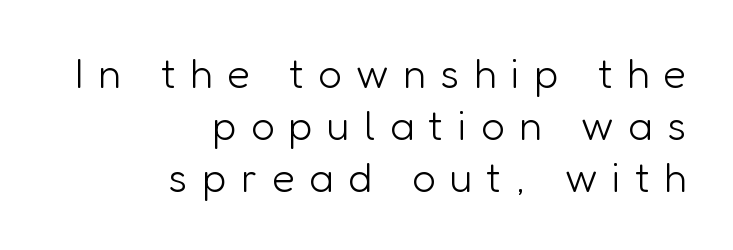
{"serif": "no", "italic": "no", "bold": "no", "weight": "light", "width": "normal", "stroke_contrast": "low", "x_height": "medium", "monospaced": "no", "underline": "no", "align": "right", "line_spacing_ratio": 1.24, "letter_spacing": "wide", "letter_spacing_em": 0.34, "glyph_px": 42}
